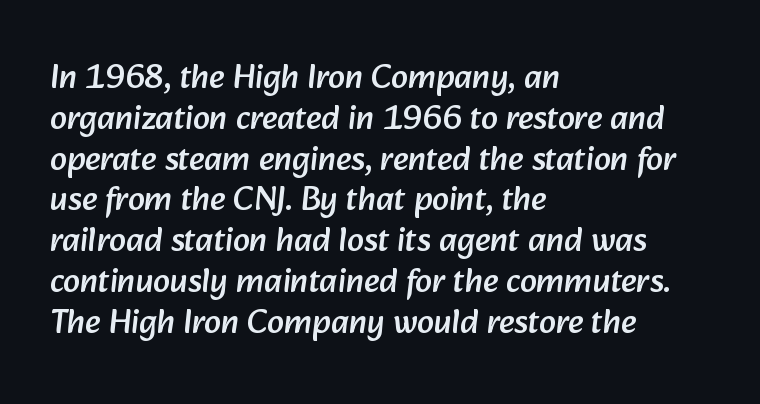
{"serif": "no", "width": "normal", "stroke_contrast": "low", "x_height": "medium", "monospaced": "no", "underline": "no", "align": "left", "line_spacing_ratio": 1.2, "letter_spacing": "normal", "letter_spacing_em": 0.0, "glyph_px": 34}
